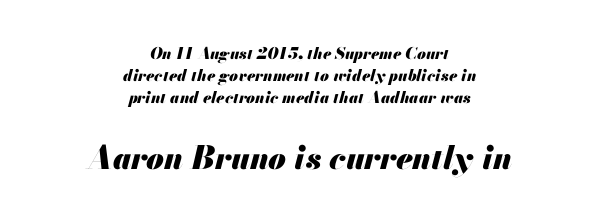
Q: Is the text bold? A: Yes.
Q: Is the text italic (slanted)? A: Yes, it leans right by about 13 degrees.
Q: Is the text underlined? A: No.
Q: How is the paragraph aligned? A: Centered.
Q: Is the spacing between letters normal or unusually wide? A: Normal.
Q: Is the spacing between lines tight, normal or loose? A: Normal.
Q: Which block of text is set in a larger size, the first (top) or the second (bottom)? A: The second (bottom) one.
Q: Width (condensed, normal, or wide)? A: Normal.
Q: Stroke contrast? A: Medium.
Q: x-height? A: Small.
Q: Monospaced? A: No.
